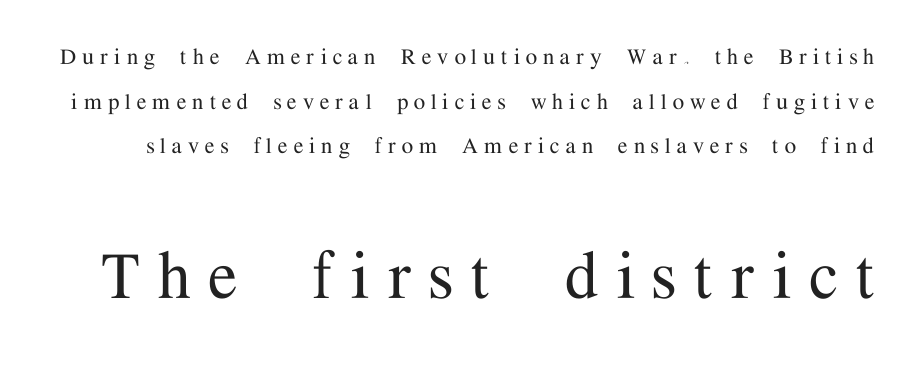
Q: Is the text italic (slanted)? A: No, it is upright.
Q: Is the typeface a serif or a sans-serif typeface? A: Serif.
Q: Is the text underlined? A: No.
Q: Is the spacing between letters normal or unusually wide? A: Unusually wide.
Q: Which block of text is set in a larger size, the first (top) or the second (bottom)? A: The second (bottom) one.
Q: Width (condensed, normal, or wide)? A: Normal.
Q: Stroke contrast? A: Medium.
Q: x-height? A: Medium.
Q: Monospaced? A: No.
